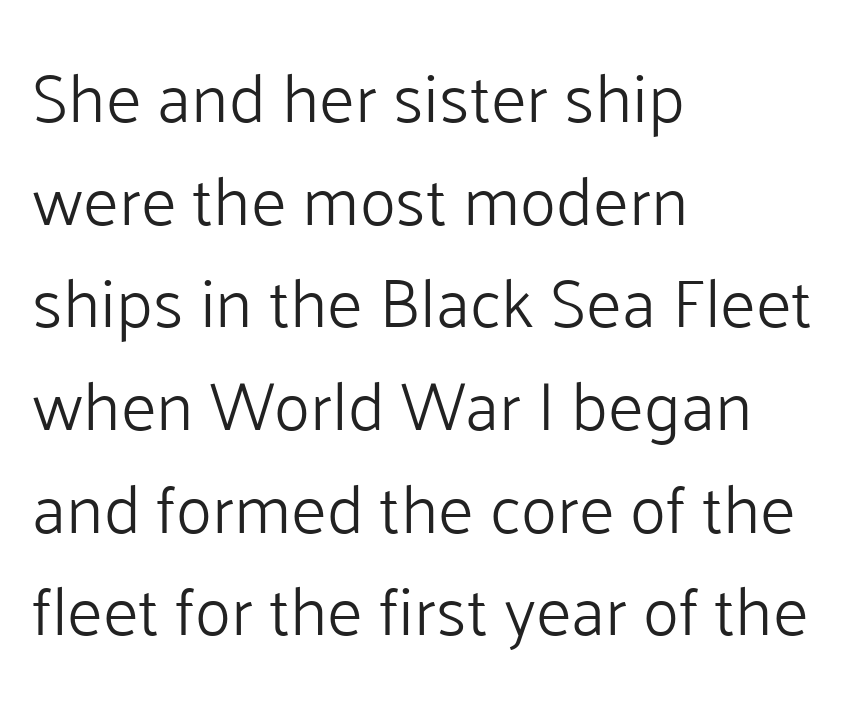
Q: Is the text bold? A: No.
Q: Is the text italic (slanted)? A: No, it is upright.
Q: Is the typeface a serif or a sans-serif typeface? A: Sans-serif.
Q: Is the text underlined? A: No.
Q: How is the paragraph aligned? A: Left-aligned.
Q: Is the spacing between letters normal or unusually wide? A: Normal.
Q: Is the spacing between lines tight, normal or loose? A: Normal.
Q: Width (condensed, normal, or wide)? A: Normal.
Q: Stroke contrast? A: Low.
Q: x-height? A: Medium.
Q: Monospaced? A: No.
